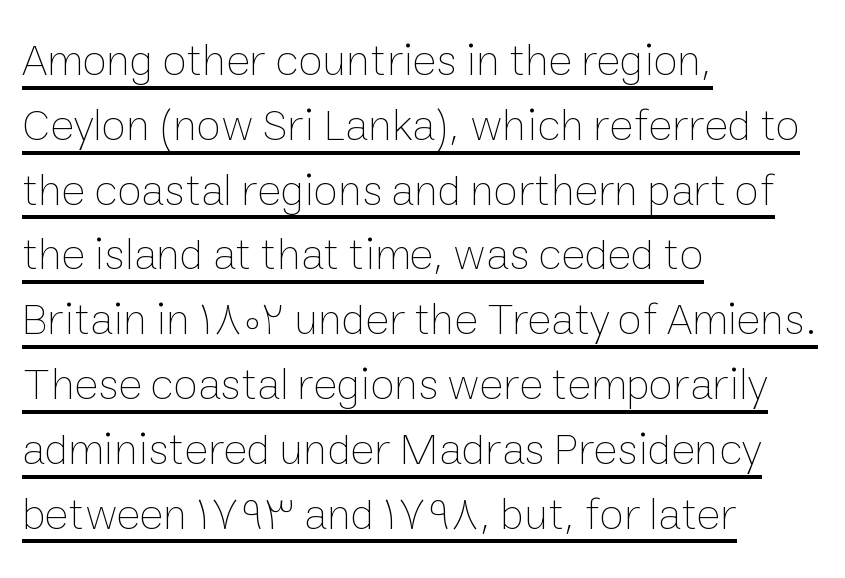
The text block is weighted toward the left margin, trailing off unevenly rightward. Compared with typical body copy, the letter spacing here is the same. Does a line run under the words? Yes, clearly. Interline gaps are of average width in this sample. No extra ink here — the face is not bold.
